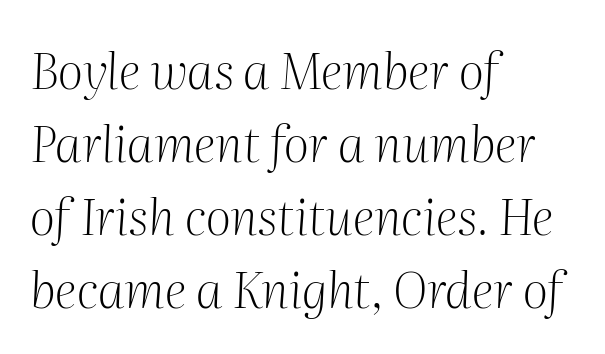
The image shows 50 px light serif type, italic (leaning right); set left-aligned, normal line spacing (1.46x), normal letter spacing, not underlined; medium stroke contrast and a medium x-height.
